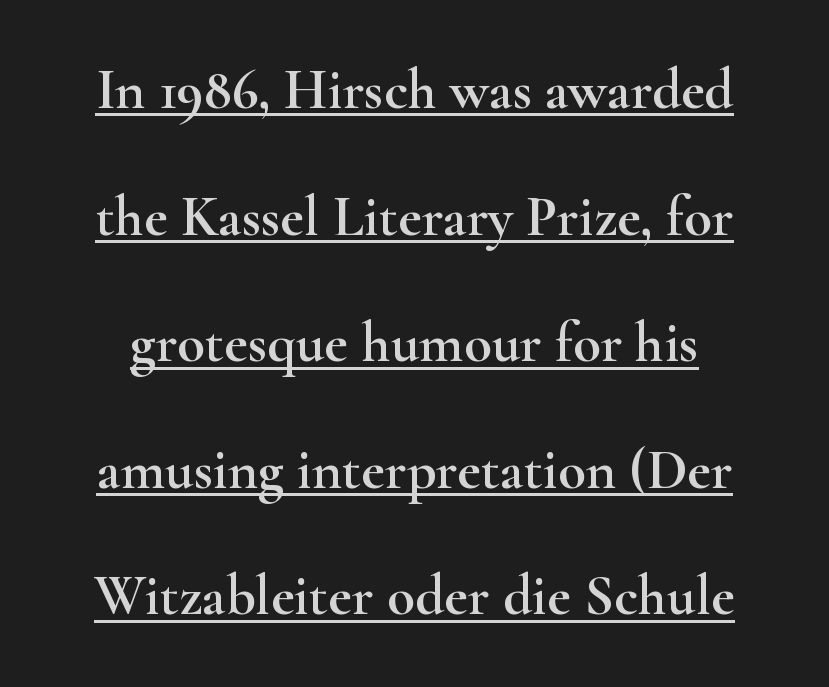
{"serif": "yes", "italic": "no", "width": "wide", "stroke_contrast": "high", "x_height": "small", "monospaced": "no", "underline": "yes", "line_spacing": "loose", "line_spacing_ratio": 2.22, "letter_spacing": "normal", "letter_spacing_em": 0.0, "glyph_px": 57}
